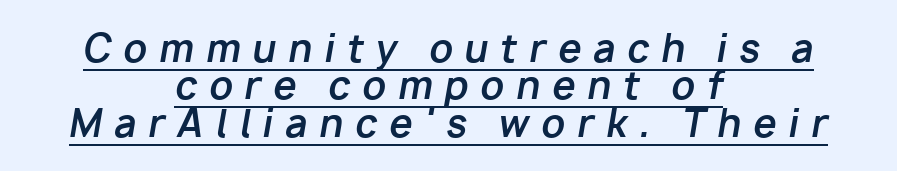
Loose tracking; the words dissolve into strings of separated letters. Students, this is bold: see how much ink each stroke carries. Decoration check: the copy is underlined. The lines are packed closely together with very little leading.
